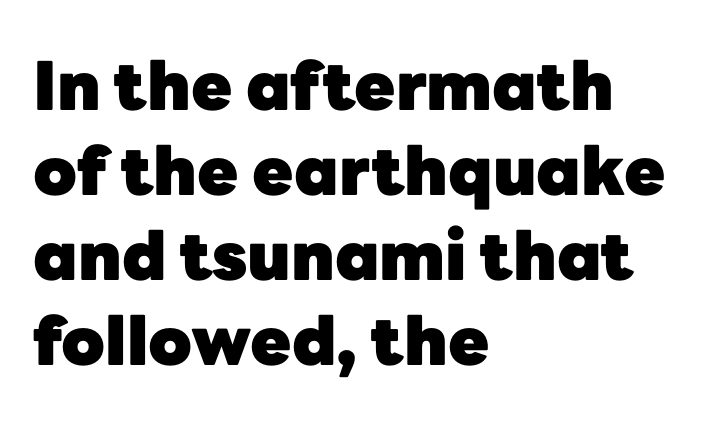
{"serif": "no", "italic": "no", "bold": "yes", "weight": "heavy", "width": "normal", "stroke_contrast": "low", "x_height": "medium", "monospaced": "no", "underline": "no", "align": "left", "line_spacing": "normal", "line_spacing_ratio": 1.27, "letter_spacing": "normal", "letter_spacing_em": 0.0, "glyph_px": 67}
